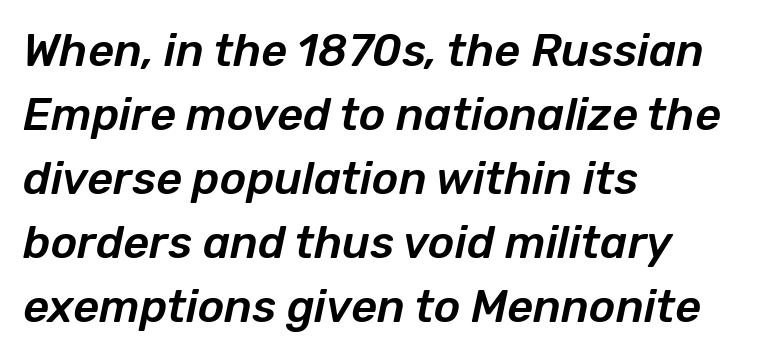
Spacing verdict: proportional, widths tailored to each character. Observe the ordinary spacing: letters are neighbours, not strangers. The paragraph shown leans on its left margin. Does the lettering tilt? It does — this is italic. The leading is moderate, giving the passage an even texture. Plain, unruled lines of type.
